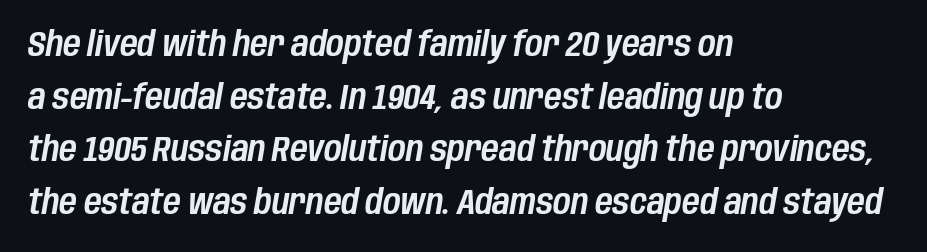
Q: Is the text italic (slanted)? A: Yes, it leans right by about 10 degrees.
Q: Is the text underlined? A: No.
Q: How is the paragraph aligned? A: Left-aligned.
Q: Is the spacing between letters normal or unusually wide? A: Normal.
Q: Is the spacing between lines tight, normal or loose? A: Normal.
Q: Width (condensed, normal, or wide)? A: Condensed.
Q: Stroke contrast? A: Low.
Q: x-height? A: Large.
Q: Monospaced? A: No.
